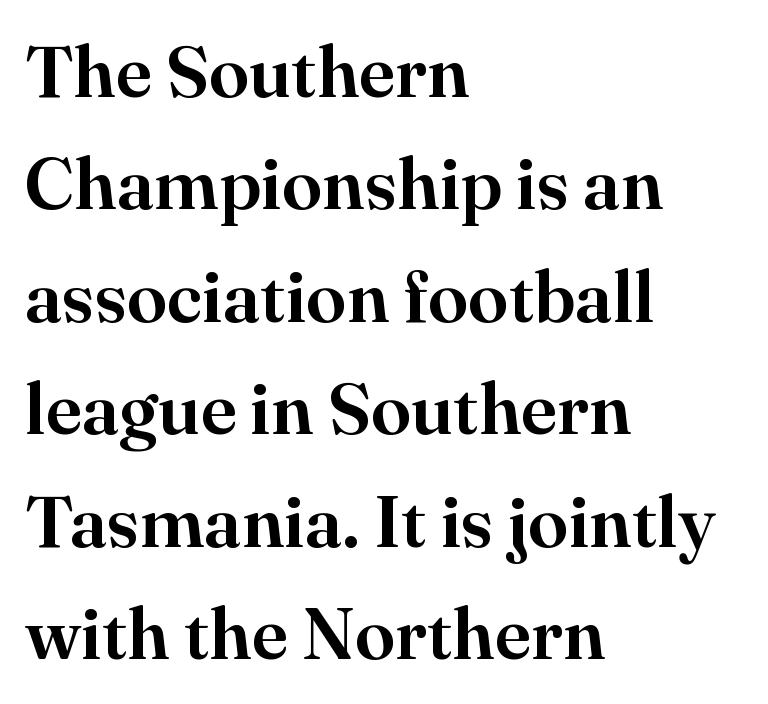
The image shows 73 px serif type, upright; set left-aligned, normal line spacing (1.54x), normal letter spacing, not underlined; high stroke contrast and a small x-height.
